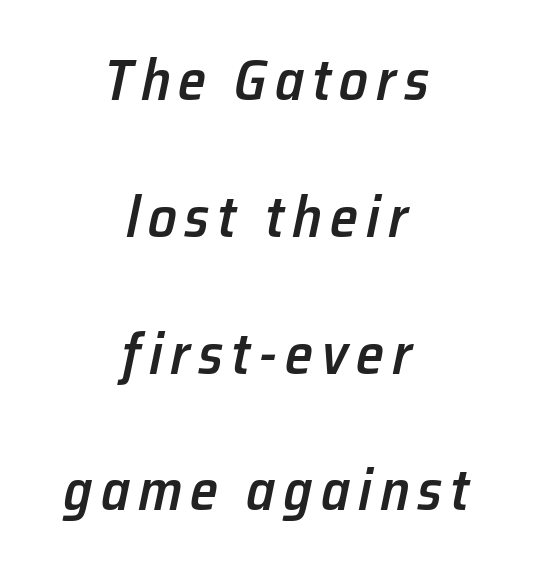
{"italic": "yes", "lean": "right", "slant_degrees": 12, "bold": "semi", "weight": "semibold", "width": "normal", "stroke_contrast": "low", "x_height": "medium", "monospaced": "no", "underline": "no", "align": "center", "line_spacing": "loose", "line_spacing_ratio": 2.4, "glyph_px": 57}
